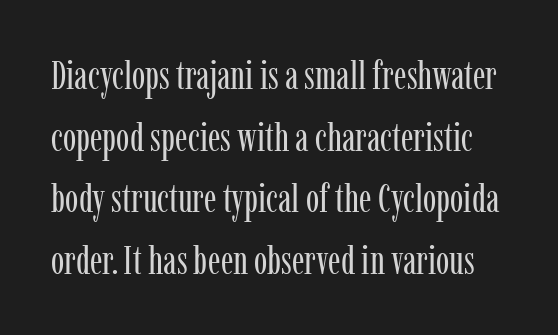
Q: Is the text bold? A: No.
Q: Is the text italic (slanted)? A: No, it is upright.
Q: Is the typeface a serif or a sans-serif typeface? A: Serif.
Q: Is the text underlined? A: No.
Q: Is the spacing between letters normal or unusually wide? A: Normal.
Q: Is the spacing between lines tight, normal or loose? A: Normal.
Q: Width (condensed, normal, or wide)? A: Condensed.
Q: Stroke contrast? A: Low.
Q: x-height? A: Medium.
Q: Monospaced? A: No.
